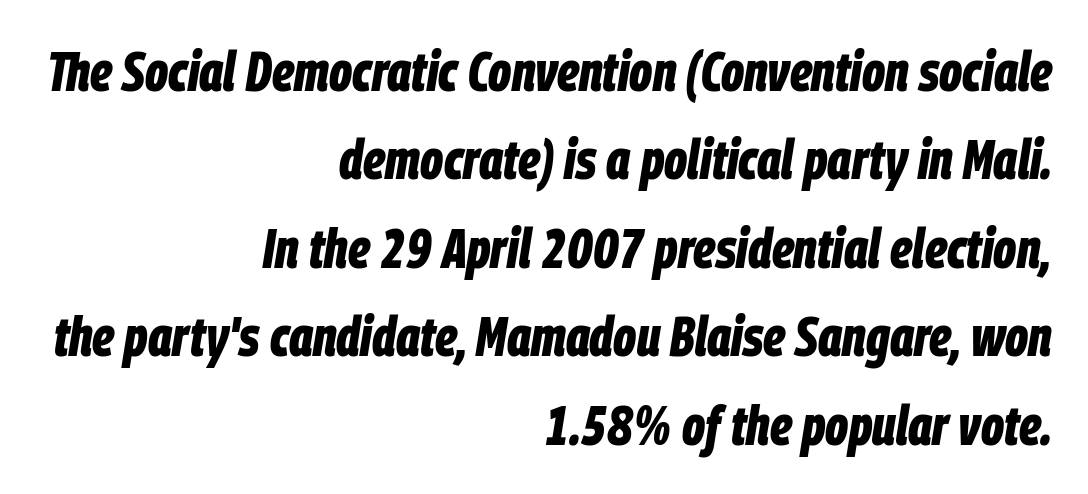
The image shows 56 px bold, condensed type, italic (leaning right); set right-aligned, normal line spacing (1.58x), normal letter spacing, not underlined; low stroke contrast and a large x-height.
